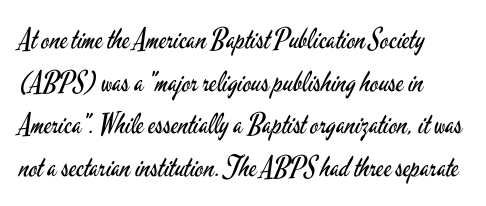
The image shows 28 px regular-weight, condensed sans-serif type; set normal line spacing (1.52x), normal letter spacing, not underlined; low stroke contrast and a small x-height.
